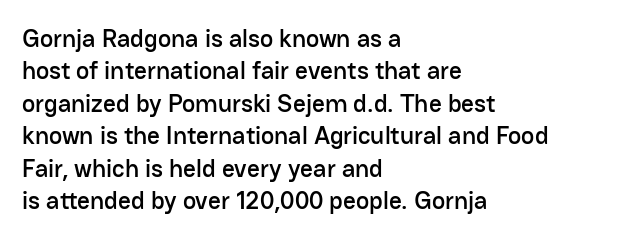
Q: Is the text italic (slanted)? A: No, it is upright.
Q: Is the text underlined? A: No.
Q: How is the paragraph aligned? A: Left-aligned.
Q: Is the spacing between letters normal or unusually wide? A: Normal.
Q: Is the spacing between lines tight, normal or loose? A: Normal.
